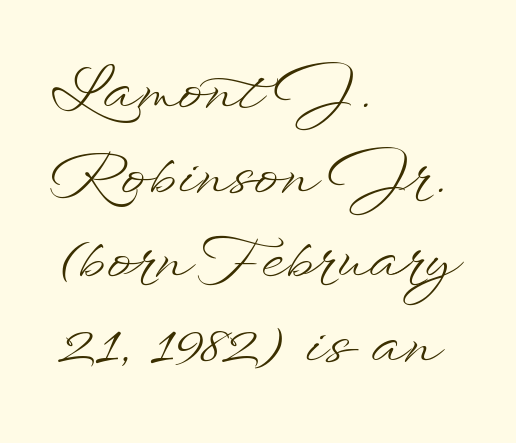
Q: Is the text bold? A: No.
Q: Is the text italic (slanted)? A: Yes.
Q: Is the text underlined? A: No.
Q: How is the paragraph aligned? A: Left-aligned.
Q: Is the spacing between letters normal or unusually wide? A: Normal.
Q: Is the spacing between lines tight, normal or loose? A: Normal.
Q: Width (condensed, normal, or wide)? A: Wide.
Q: Stroke contrast? A: Low.
Q: x-height? A: Small.
Q: Monospaced? A: No.
